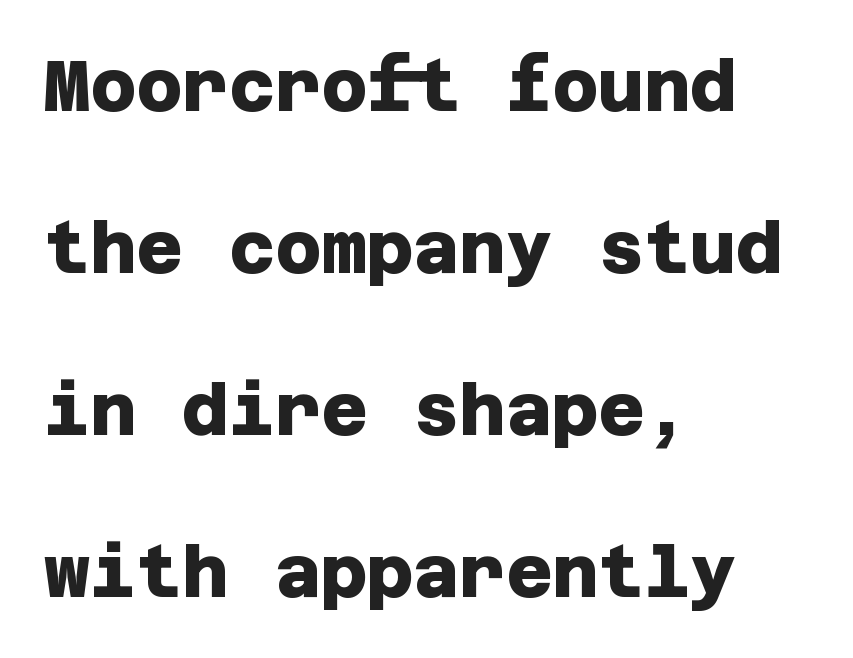
Q: Is the text bold? A: Yes.
Q: Is the typeface a serif or a sans-serif typeface? A: Sans-serif.
Q: Is the text underlined? A: No.
Q: How is the paragraph aligned? A: Left-aligned.
Q: Is the spacing between letters normal or unusually wide? A: Normal.
Q: Is the spacing between lines tight, normal or loose? A: Loose.
Q: Width (condensed, normal, or wide)? A: Normal.
Q: Stroke contrast? A: Low.
Q: x-height? A: Large.
